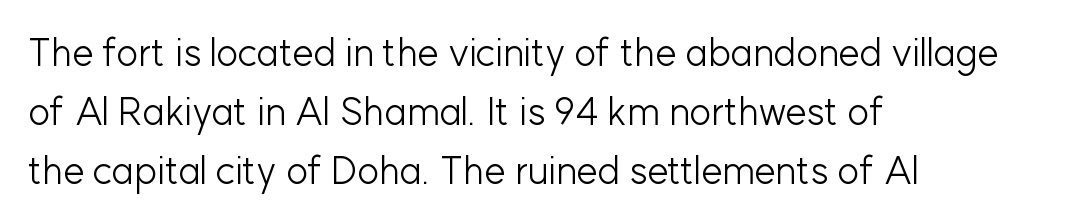
The image shows 38 px light sans-serif type, upright; set left-aligned, normal line spacing (1.55x), normal letter spacing, not underlined; low stroke contrast and a medium x-height.
